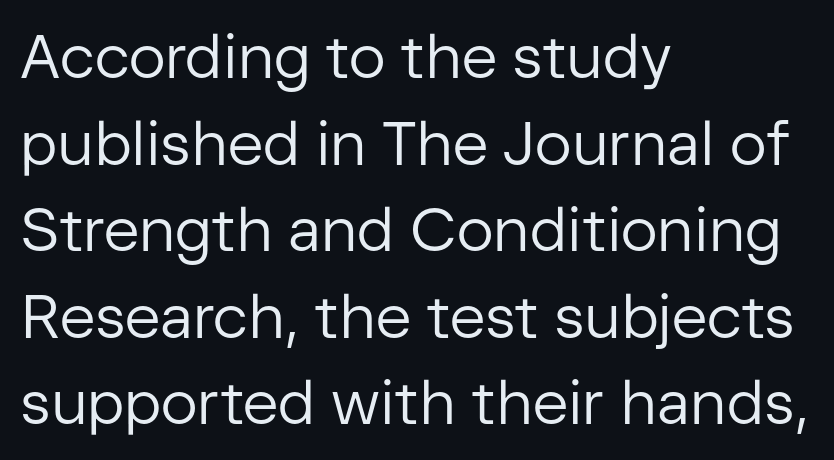
{"serif": "no", "italic": "no", "bold": "no", "weight": "regular", "width": "normal", "stroke_contrast": "low", "x_height": "medium", "monospaced": "no", "underline": "no", "align": "left", "line_spacing": "normal", "line_spacing_ratio": 1.42, "letter_spacing": "normal", "letter_spacing_em": 0.0, "glyph_px": 61}
